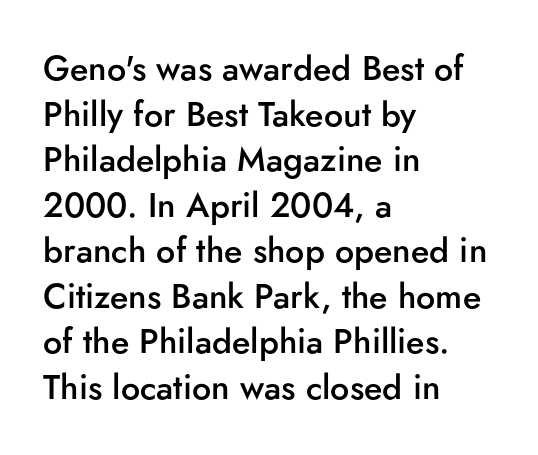
The image shows 34 px semibold sans-serif type, upright; set left-aligned, normal line spacing (1.34x), normal letter spacing, not underlined; low stroke contrast and a small x-height.
